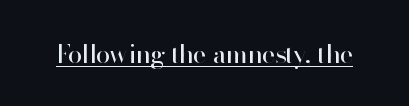
The image shows 26 px text type, upright; set normal letter spacing, underlined.
